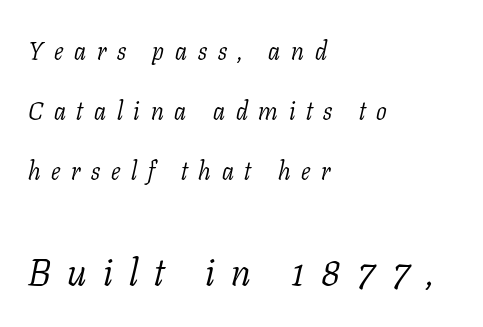
The letters advance in unequal steps, a hallmark of proportional type. The rendering enlarges the type as you move from the upper chunk to the lower. Is this a sans? No — the strokes have serifs. The space directly below the letters is spotless. The passage shown is not bold in any degree.
